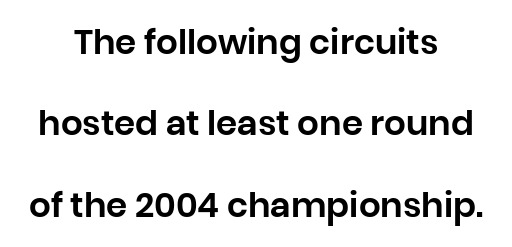
Q: Is the text italic (slanted)? A: No, it is upright.
Q: Is the typeface a serif or a sans-serif typeface? A: Sans-serif.
Q: Is the text underlined? A: No.
Q: How is the paragraph aligned? A: Centered.
Q: Is the spacing between letters normal or unusually wide? A: Normal.
Q: Is the spacing between lines tight, normal or loose? A: Loose.
Q: Width (condensed, normal, or wide)? A: Normal.
Q: Stroke contrast? A: Low.
Q: x-height? A: Large.
Q: Monospaced? A: No.
